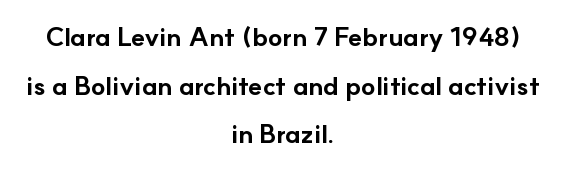
{"italic": "no", "bold": "yes", "underline": "no", "align": "center", "line_spacing_ratio": 1.87, "letter_spacing": "normal", "letter_spacing_em": 0.0, "glyph_px": 26}
